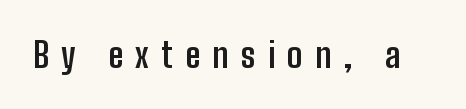
{"serif": "no", "italic": "no", "bold": "yes", "weight": "semibold", "width": "condensed", "stroke_contrast": "low", "x_height": "medium", "monospaced": "no", "underline": "no", "letter_spacing": "wide", "letter_spacing_em": 0.35, "glyph_px": 35}
